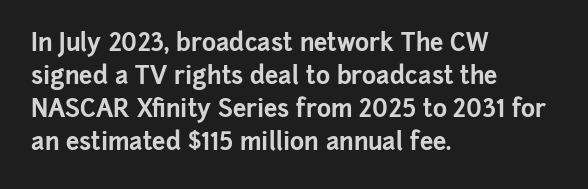
These lines keep a tight, regular rhythm from letter to letter. Heavy-handed strokes throughout: this text is bold. A normal amount of white space separates one row of letters from the next. The font's upright variant was chosen for this text. The string is rendered with underlining switched off. Which margin do the lines hug? The left one — the right edge is uneven.
